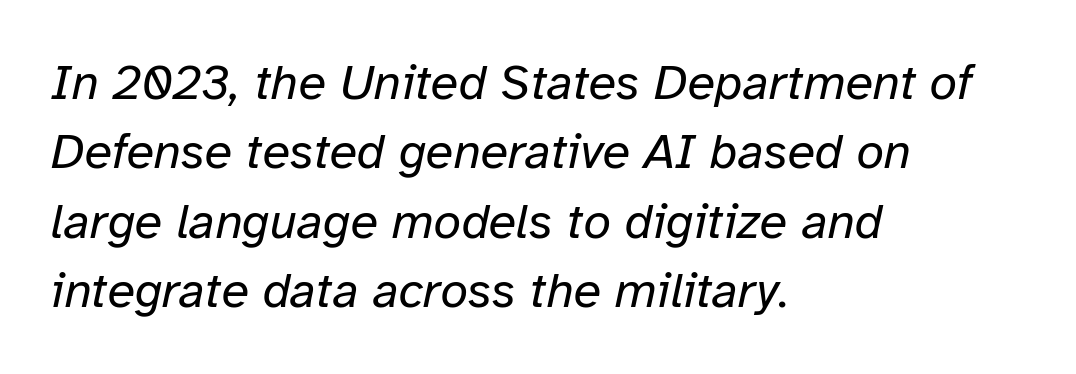
{"italic": "yes", "lean": "right", "slant_degrees": 12, "bold": "no", "weight": "regular", "width": "normal", "stroke_contrast": "low", "x_height": "medium", "monospaced": "no", "underline": "no", "align": "left", "line_spacing": "normal", "line_spacing_ratio": 1.39, "letter_spacing": "normal", "letter_spacing_em": 0.0, "glyph_px": 50}
